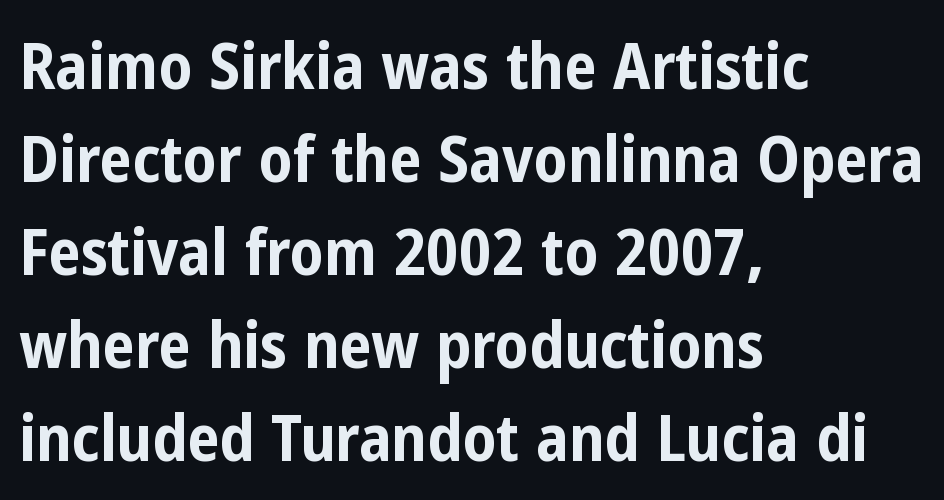
The image shows 65 px bold, condensed sans-serif type, upright; set left-aligned, normal line spacing (1.43x), normal letter spacing, not underlined; low stroke contrast and a medium x-height.
